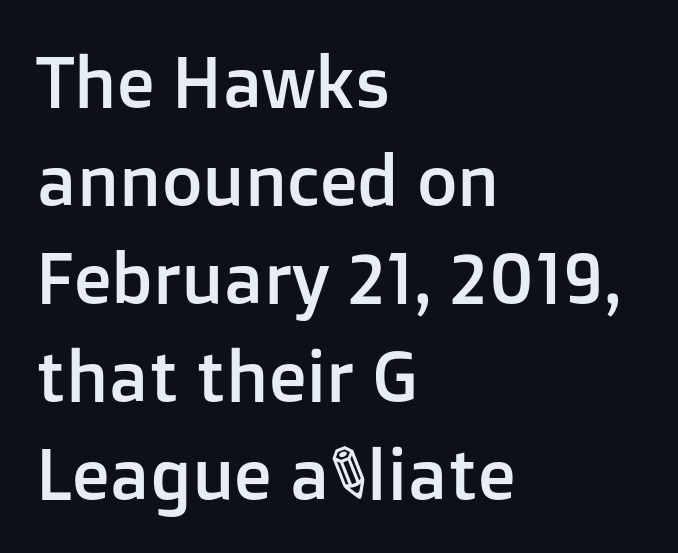
Q: Is the text italic (slanted)? A: No, it is upright.
Q: Is the typeface a serif or a sans-serif typeface? A: Sans-serif.
Q: Is the text underlined? A: No.
Q: How is the paragraph aligned? A: Left-aligned.
Q: Is the spacing between letters normal or unusually wide? A: Normal.
Q: Is the spacing between lines tight, normal or loose? A: Normal.
Q: Width (condensed, normal, or wide)? A: Normal.
Q: Stroke contrast? A: Low.
Q: x-height? A: Medium.
Q: Monospaced? A: No.
